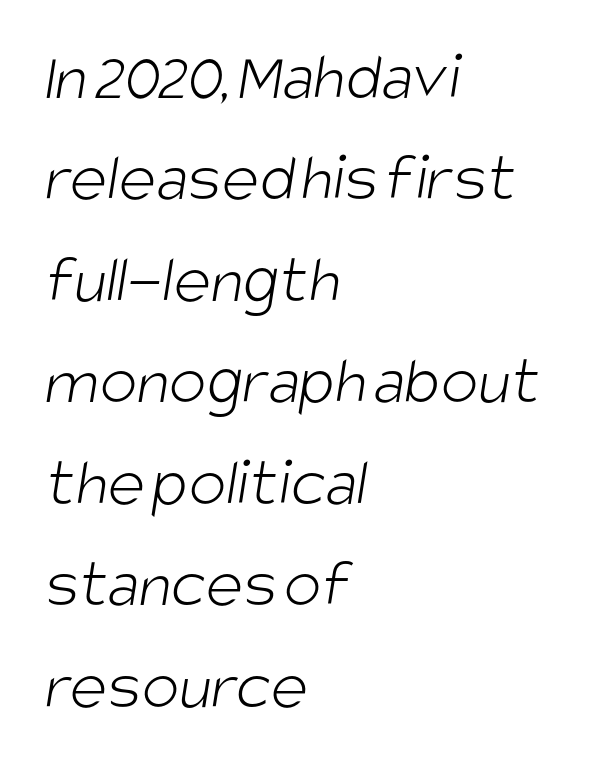
The image shows 70 px light, condensed sans-serif type; set left-aligned, normal line spacing (1.45x), normal letter spacing, not underlined; low stroke contrast and a large x-height.
